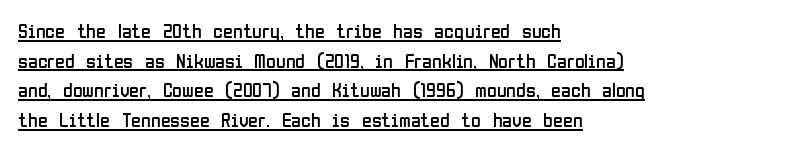
The image shows 20 px text type, upright; set left-aligned, normal line spacing (1.48x), normal letter spacing, underlined.
